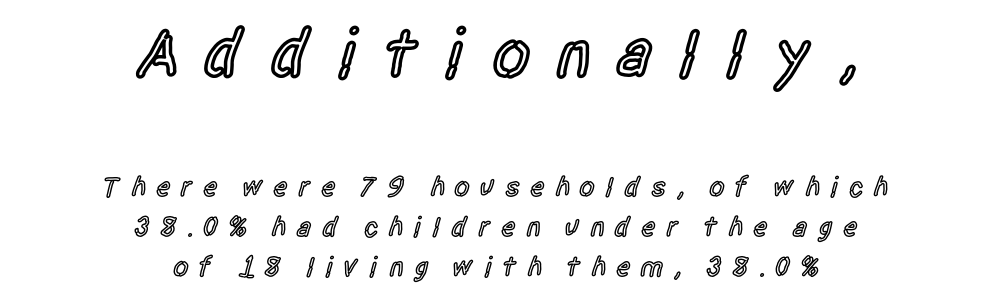
The image shows 69 px semibold, condensed sans-serif type; set centered, normal line spacing (1.42x), unusually wide letter spacing (+0.35 em), not underlined; the first (top) block is 2.46x larger; a large x-height.
